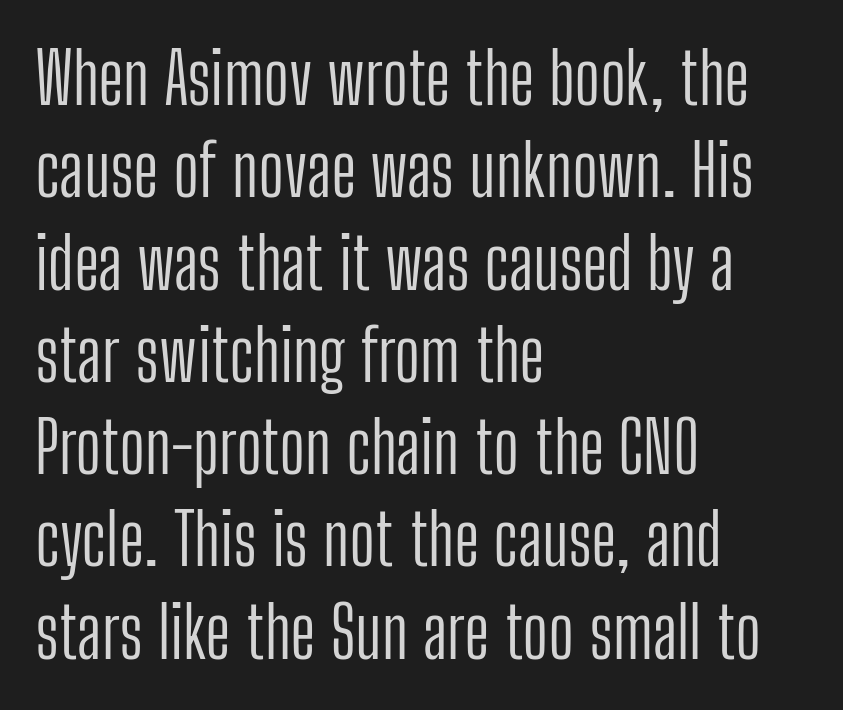
Q: Is the text bold? A: No.
Q: Is the text italic (slanted)? A: No, it is upright.
Q: Is the typeface a serif or a sans-serif typeface? A: Sans-serif.
Q: Is the text underlined? A: No.
Q: How is the paragraph aligned? A: Left-aligned.
Q: Is the spacing between letters normal or unusually wide? A: Normal.
Q: Is the spacing between lines tight, normal or loose? A: Normal.
Q: Width (condensed, normal, or wide)? A: Condensed.
Q: Stroke contrast? A: Low.
Q: x-height? A: Medium.
Q: Monospaced? A: No.
